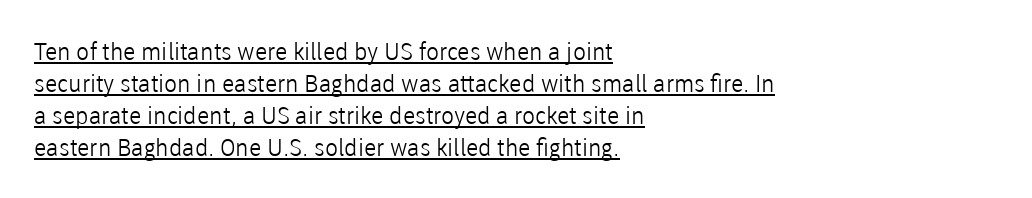
These characters rest on top of a visible drawn line. A light-to-regular cut is what we see here. The face used here is rendered with its standard letterfit. This rendering uses left alignment, leaving the right contour irregular. Leading matches the norm, producing a regular column.
